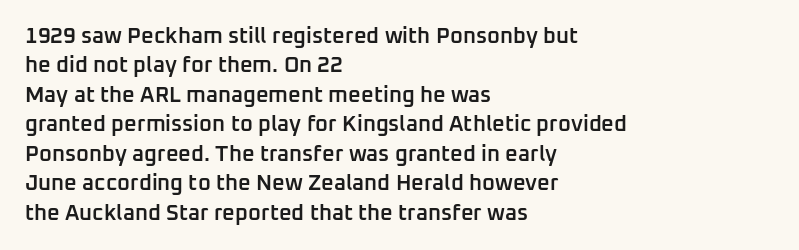
Notice how the passage keeps a crisp vertical edge on the left only. It's the straight-up-and-down kind of type. The zone under the glyphs is completely vacant. This is moderately heavy type, rendered in semibold. Compared with typical paragraphs, the rows here are spaced about the same.
